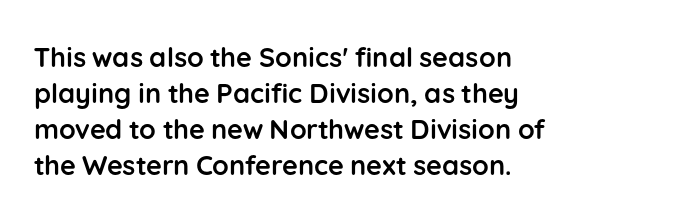
The image shows 27 px bold type, upright; set left-aligned, normal line spacing (1.33x), normal letter spacing, not underlined.
